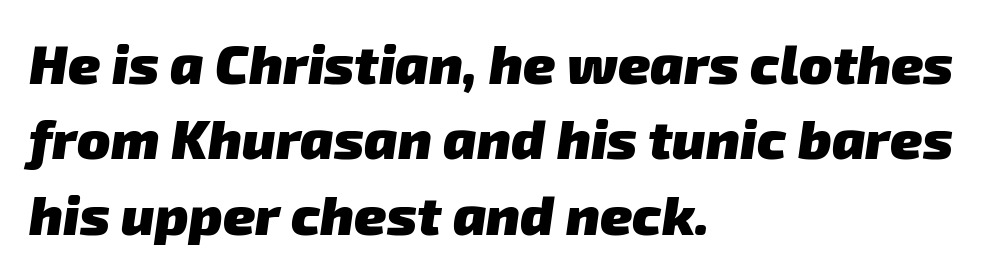
{"serif": "no", "bold": "yes", "weight": "heavy", "width": "normal", "stroke_contrast": "low", "x_height": "medium", "monospaced": "no", "underline": "no", "align": "left", "line_spacing": "normal", "line_spacing_ratio": 1.37, "letter_spacing": "normal", "letter_spacing_em": 0.0, "glyph_px": 55}
